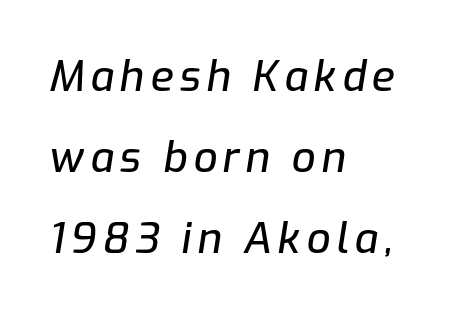
The image shows 42 px text type, italic (leaning right); set left-aligned, loose line spacing (1.93x), not underlined; low stroke contrast and a medium x-height.
